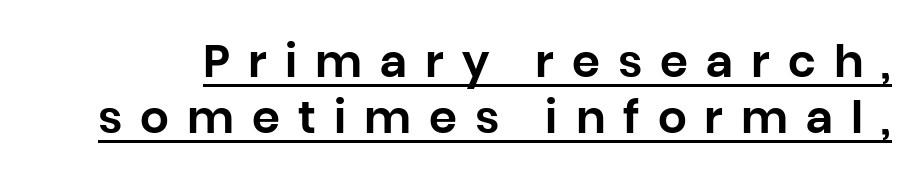
{"serif": "no", "italic": "no", "width": "normal", "stroke_contrast": "low", "x_height": "large", "monospaced": "no", "underline": "yes", "line_spacing_ratio": 1.24, "letter_spacing": "wide", "letter_spacing_em": 0.4, "glyph_px": 45}
